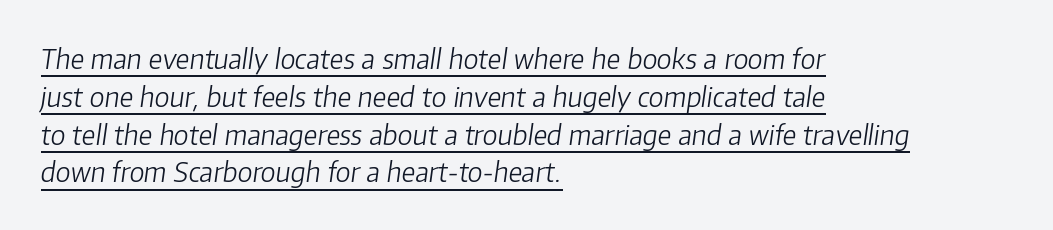
{"italic": "yes", "lean": "right", "slant_degrees": 8, "bold": "no", "underline": "yes", "align": "left", "line_spacing": "normal", "line_spacing_ratio": 1.4, "letter_spacing": "normal", "letter_spacing_em": 0.0, "glyph_px": 27}
